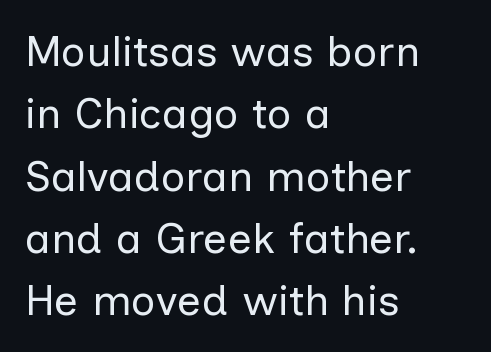
{"serif": "no", "italic": "no", "bold": "no", "weight": "regular", "width": "normal", "stroke_contrast": "low", "x_height": "medium", "monospaced": "no", "underline": "no", "align": "left", "line_spacing": "normal", "line_spacing_ratio": 1.45, "letter_spacing": "normal", "letter_spacing_em": 0.0, "glyph_px": 43}
